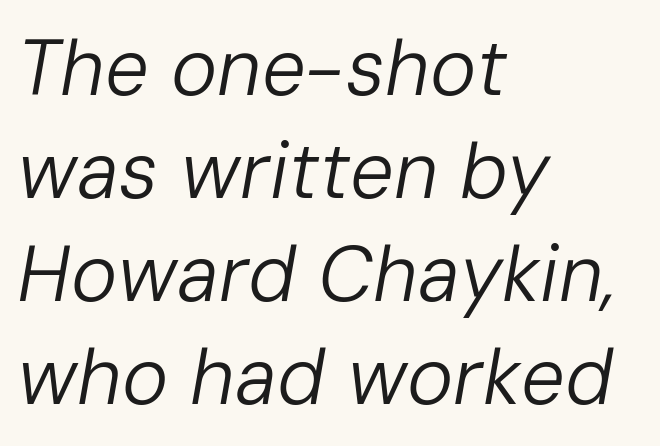
{"italic": "yes", "lean": "right", "slant_degrees": 10, "bold": "no", "weight": "regular", "width": "normal", "stroke_contrast": "low", "x_height": "medium", "monospaced": "no", "underline": "no", "align": "left", "line_spacing": "normal", "line_spacing_ratio": 1.32, "letter_spacing": "normal", "letter_spacing_em": 0.0, "glyph_px": 78}
